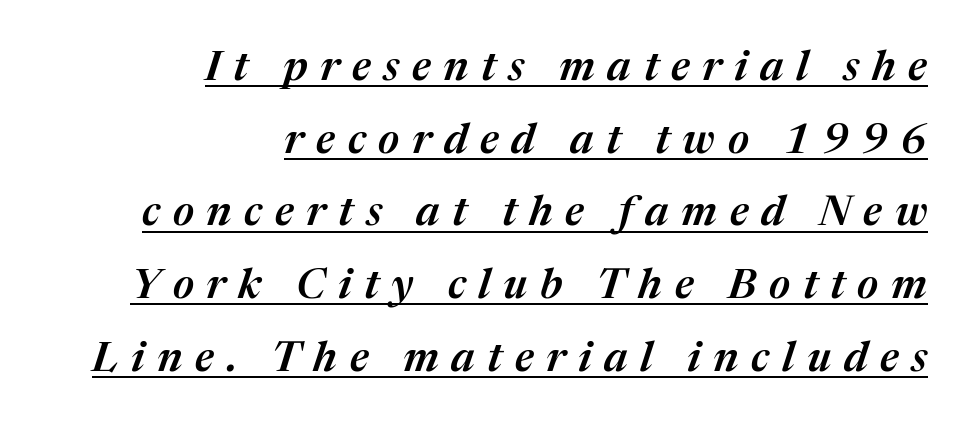
Loose tracking; the words dissolve into strings of separated letters. If you drew a ruler down the right edge, every line would touch it. Firm but not heavy-handed strokes: this text is semibold. Here the designer chose a conventional face with non-uniform glyph widths. Students, observe the line beneath the letters — that is underlining.
